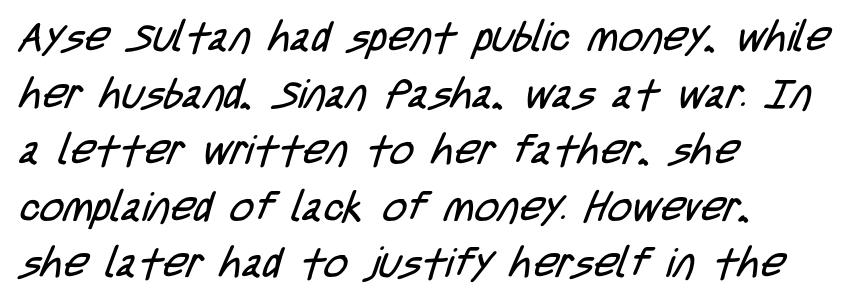
The image shows 41 px regular-weight, condensed sans-serif type; set left-aligned, normal line spacing (1.38x), normal letter spacing, not underlined; low stroke contrast and a large x-height.
